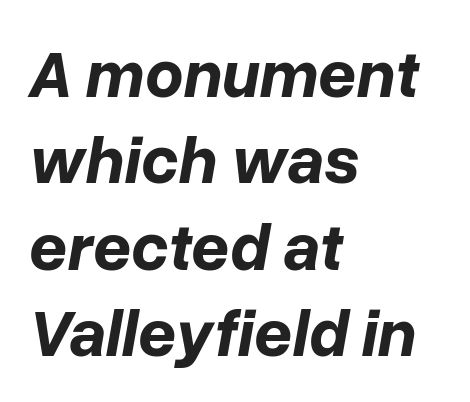
The image shows 67 px bold type, italic (leaning right); set left-aligned, normal line spacing (1.29x), normal letter spacing, not underlined; low stroke contrast and a medium x-height.
